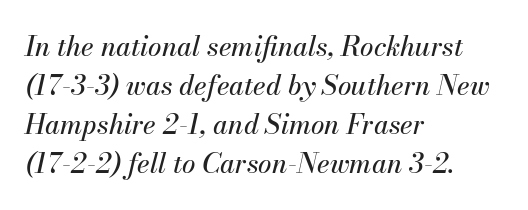
{"italic": "yes", "lean": "right", "slant_degrees": 13, "underline": "no", "align": "left", "line_spacing": "normal", "line_spacing_ratio": 1.45, "letter_spacing": "normal", "letter_spacing_em": 0.0, "glyph_px": 27}
